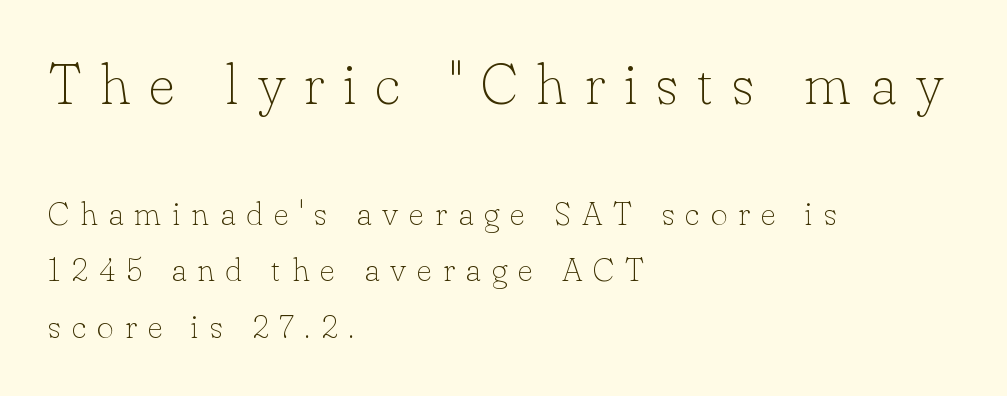
The image shows 57 px thin serif type, upright; set left-aligned, line spacing 1.72x, unusually wide letter spacing (+0.33 em), not underlined; the first (top) block is 1.73x larger; low stroke contrast and a small x-height.
